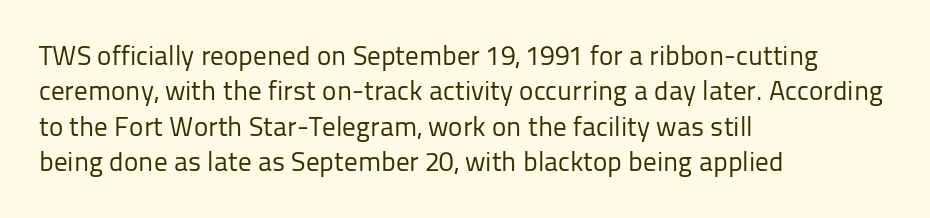
Line beginnings align vertically; line endings do not. The typography opts for an upright posture over an oblique one. Baseline-to-baseline distance is the conventional proportion of letter height. The characters are drawn with everyday or finer stroke widths. Here the glyphs are tracked normally, forming tight word shapes.
